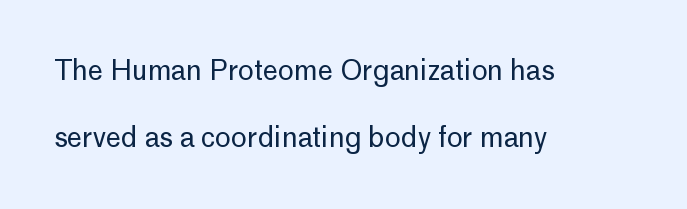
Weight: regular or lighter. These lines stand farther apart than default settings would place them. Tall strokes in this sample are plumb rather than angled. Each line starts at the same left margin while the right side varies. These lines keep a tight, regular rhythm from letter to letter. Rule under the text: the space is simply empty.
